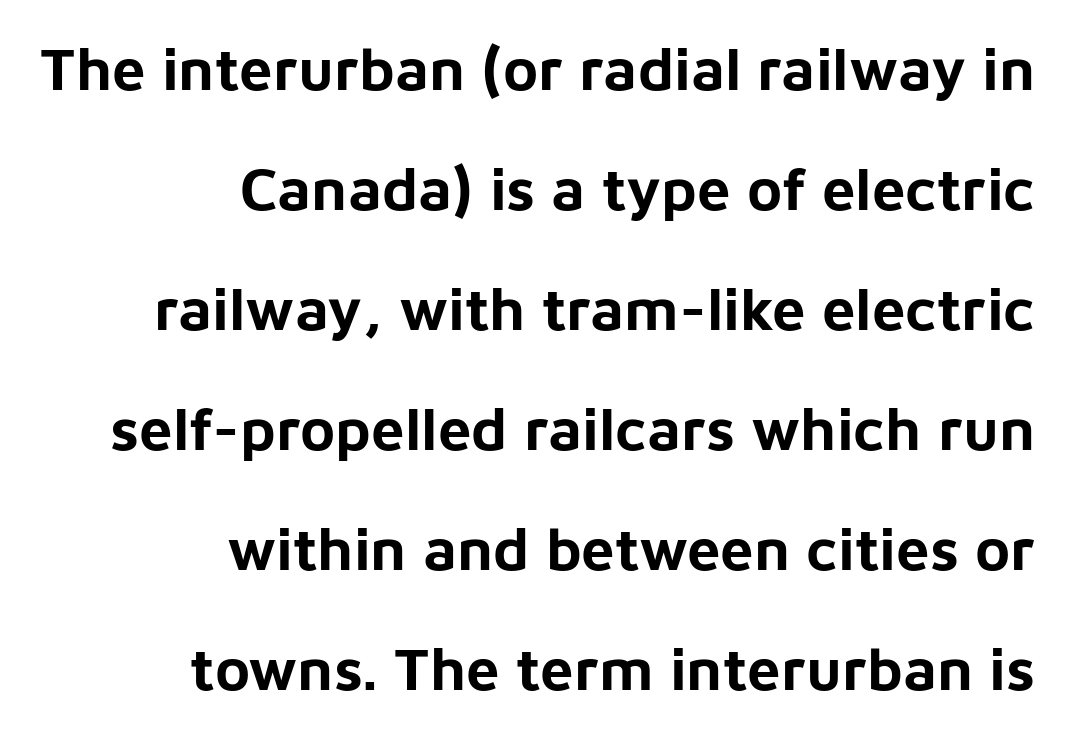
A typesetter would call this leading open, well beyond the default. A typesetter would label this face a sans. Tall strokes in this sample are plumb rather than angled. There is no visible air inserted between adjacent glyphs. Line endings align vertically; line beginnings do not.
